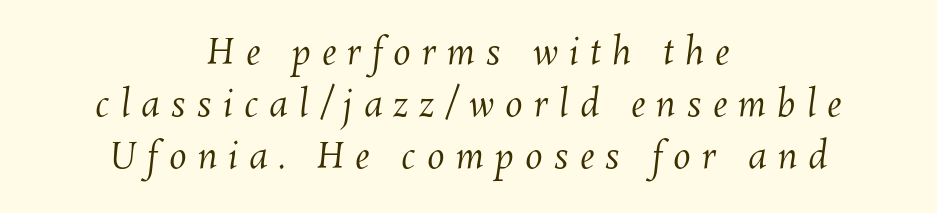
{"bold": "no", "weight": "regular", "width": "normal", "stroke_contrast": "medium", "x_height": "medium", "monospaced": "no", "underline": "no", "align": "center", "line_spacing": "normal", "line_spacing_ratio": 1.49, "letter_spacing": "wide", "letter_spacing_em": 0.32, "glyph_px": 35}
